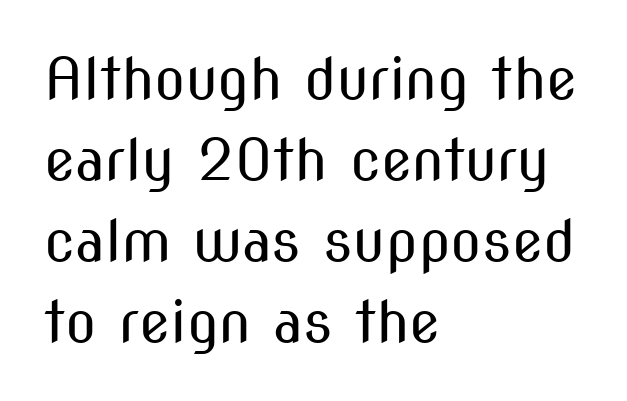
This sample uses an upright cut, with every glyph sitting square on the baseline. This rendering leaves character spacing at its baseline value. This is sans-serif lettering, the kind often seen on screens and signage. Students, observe: this is what conventionally led text looks like. The rendering uses natural spacing where letterforms have individual widths. Heft: none added — not bold.
